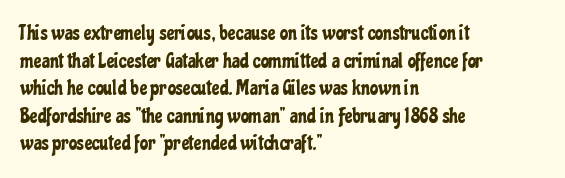
Q: Is the text italic (slanted)? A: No, it is upright.
Q: Is the text underlined? A: No.
Q: How is the paragraph aligned? A: Left-aligned.
Q: Is the spacing between letters normal or unusually wide? A: Normal.
Q: Is the spacing between lines tight, normal or loose? A: Normal.
